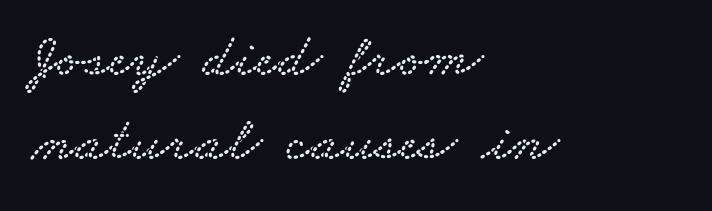
The image shows 62 px wide serif type; set left-aligned, normal line spacing (1.35x), normal letter spacing, not underlined; low stroke contrast and a small x-height.
